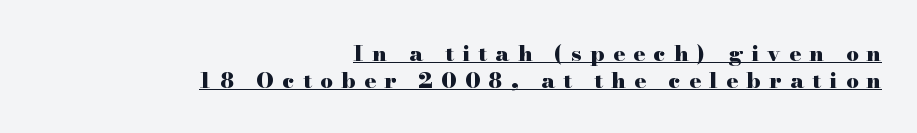
{"italic": "no", "bold": "yes", "underline": "yes", "align": "right", "line_spacing_ratio": 1.22, "letter_spacing": "wide", "letter_spacing_em": 0.38, "glyph_px": 22}
